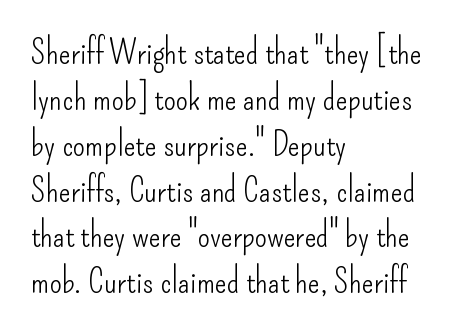
Q: Is the text bold? A: No.
Q: Is the text italic (slanted)? A: No, it is upright.
Q: Is the typeface a serif or a sans-serif typeface? A: Sans-serif.
Q: Is the text underlined? A: No.
Q: How is the paragraph aligned? A: Left-aligned.
Q: Is the spacing between letters normal or unusually wide? A: Normal.
Q: Is the spacing between lines tight, normal or loose? A: Normal.
Q: Width (condensed, normal, or wide)? A: Condensed.
Q: Stroke contrast? A: Low.
Q: x-height? A: Small.
Q: Monospaced? A: No.
